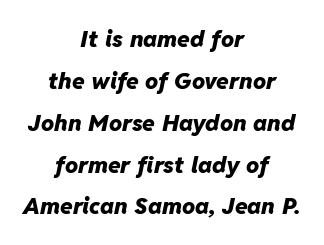
Default kerning and tracking; the words read as compact shapes. Emphasis-style slanted type is in use. Does the copy run flush right? No — it is centered line by line. The gap between lines stays unmarked. What weight is shown? A full bold with thick strokes.
